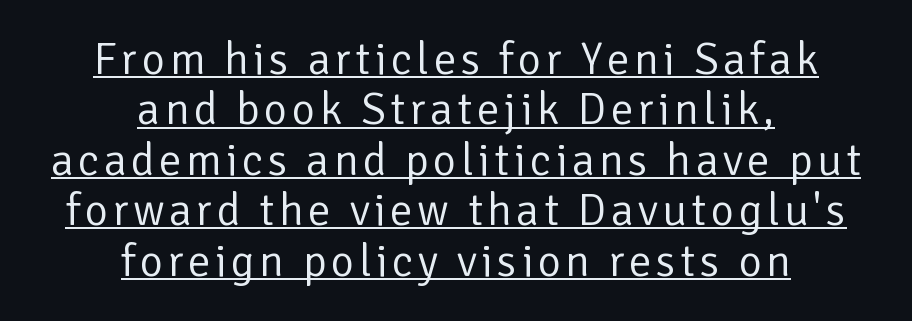
The image shows 45 px regular-weight sans-serif type, upright; set centered, tight line spacing (1.12x), underlined; low stroke contrast and a medium x-height.
